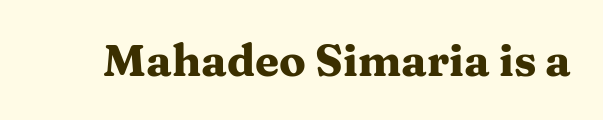
The image shows 44 px heavy, wide serif type, upright; set normal letter spacing, not underlined; medium stroke contrast and a medium x-height.
